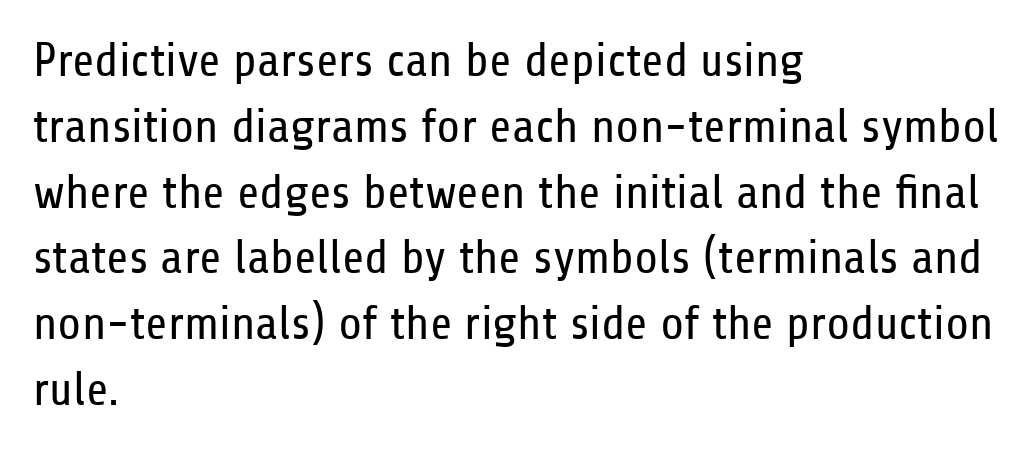
{"serif": "no", "italic": "no", "bold": "no", "weight": "regular", "width": "condensed", "stroke_contrast": "low", "x_height": "medium", "monospaced": "no", "underline": "no", "align": "left", "line_spacing": "normal", "line_spacing_ratio": 1.37, "letter_spacing": "normal", "letter_spacing_em": 0.0, "glyph_px": 48}
